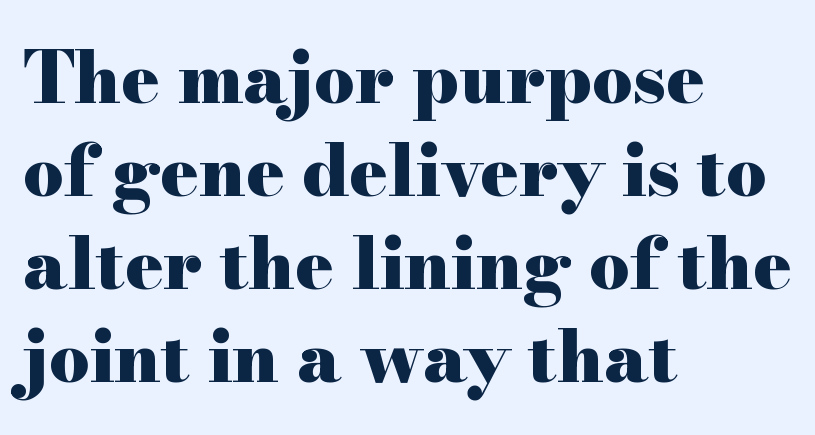
{"serif": "yes", "italic": "no", "bold": "yes", "weight": "heavy", "width": "wide", "stroke_contrast": "high", "x_height": "small", "monospaced": "no", "underline": "no", "align": "left", "line_spacing": "normal", "line_spacing_ratio": 1.31, "letter_spacing": "normal", "letter_spacing_em": 0.0, "glyph_px": 71}
